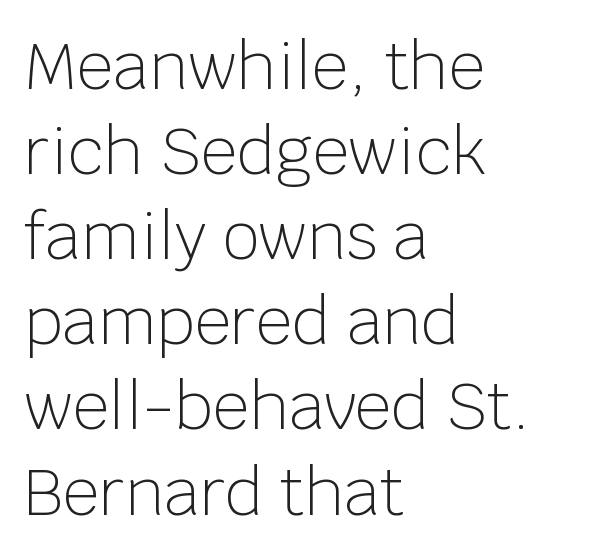
The image shows 64 px light sans-serif type, upright; set left-aligned, normal line spacing (1.33x), normal letter spacing, not underlined; low stroke contrast and a large x-height.
